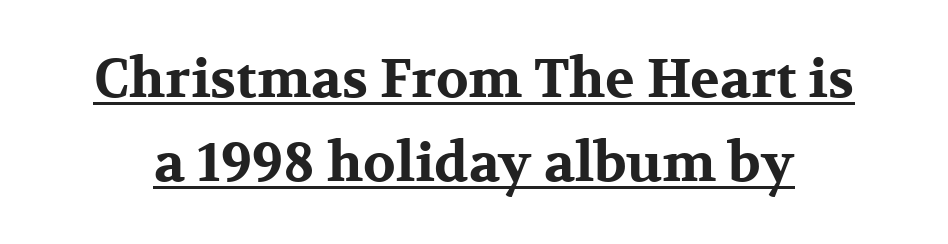
Q: Is the text bold? A: Yes.
Q: Is the text italic (slanted)? A: No, it is upright.
Q: Is the typeface a serif or a sans-serif typeface? A: Serif.
Q: Is the text underlined? A: Yes.
Q: Is the spacing between letters normal or unusually wide? A: Normal.
Q: Is the spacing between lines tight, normal or loose? A: Normal.
Q: Width (condensed, normal, or wide)? A: Wide.
Q: Stroke contrast? A: Medium.
Q: x-height? A: Medium.
Q: Monospaced? A: No.
